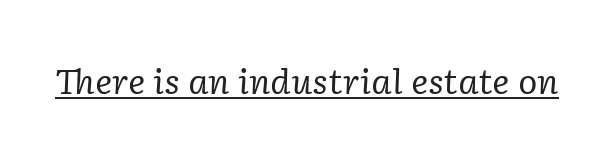
The image shows 33 px regular-weight serif type, italic (leaning right); set normal letter spacing, underlined; low stroke contrast and a medium x-height.
